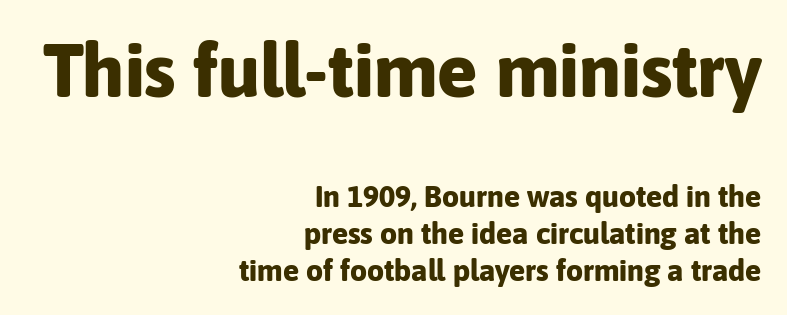
{"serif": "no", "italic": "no", "bold": "yes", "weight": "bold", "width": "normal", "stroke_contrast": "low", "x_height": "medium", "monospaced": "no", "underline": "no", "align": "right", "line_spacing_ratio": 1.23, "letter_spacing": "normal", "letter_spacing_em": 0.0, "larger_block": "first", "size_ratio": 2.5, "glyph_px": 75}
